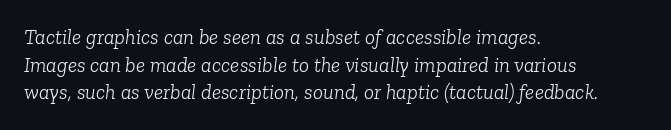
{"italic": "yes", "lean": "right", "slant_degrees": 6, "bold": "no", "underline": "no", "align": "left", "line_spacing": "normal", "line_spacing_ratio": 1.32, "letter_spacing": "normal", "letter_spacing_em": 0.0, "glyph_px": 21}
